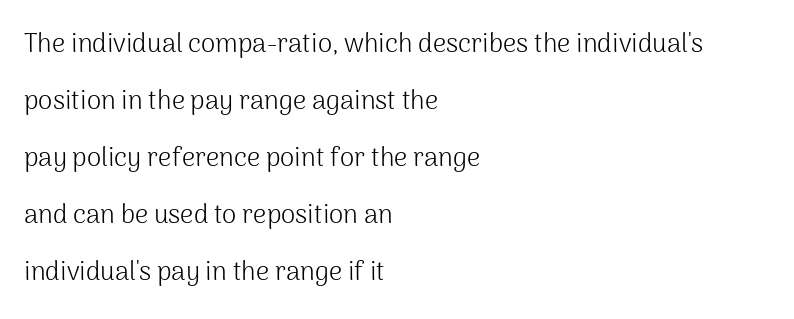
Each stroke keeps to a modest, everyday thickness or less. The words here are not underlined. The typography opts for an upright posture over an oblique one. The ragged edge is on the right, which tells us the setting is flush left. Nothing unusual about the tracking: characters are spaced as the font intends.
